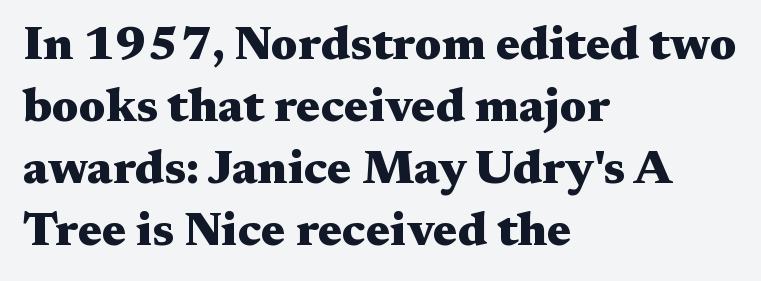
The image shows 48 px heavy, wide serif type, upright; set left-aligned, normal line spacing (1.29x), normal letter spacing, not underlined; medium stroke contrast and a medium x-height.
